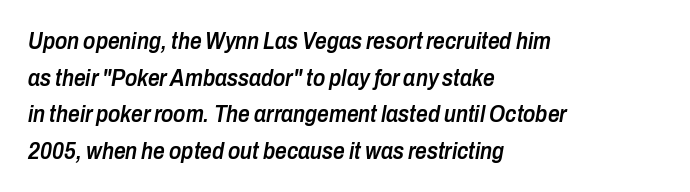
{"italic": "yes", "lean": "right", "slant_degrees": 10, "bold": "semi", "underline": "no", "align": "left", "line_spacing": "normal", "line_spacing_ratio": 1.59, "letter_spacing": "normal", "letter_spacing_em": 0.0, "glyph_px": 23}
